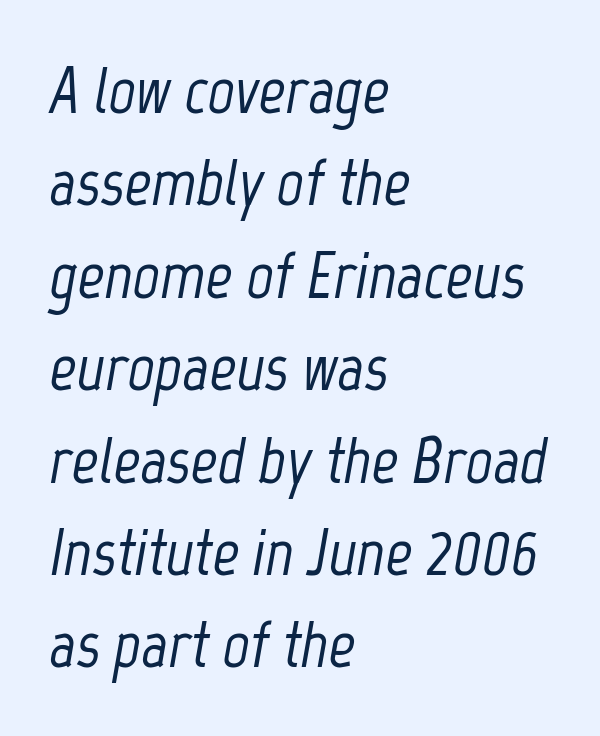
The rendering applies a slant to the glyphs. Honestly, there is no underline to notice here at all. Regular leading. Spacing verdict: proportional, widths tailored to each character.
